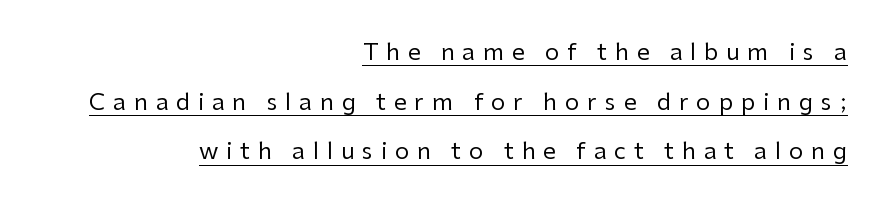
The image shows 23 px text type, upright; set right-aligned, loose line spacing (2.16x), unusually wide letter spacing (+0.34 em), underlined.
